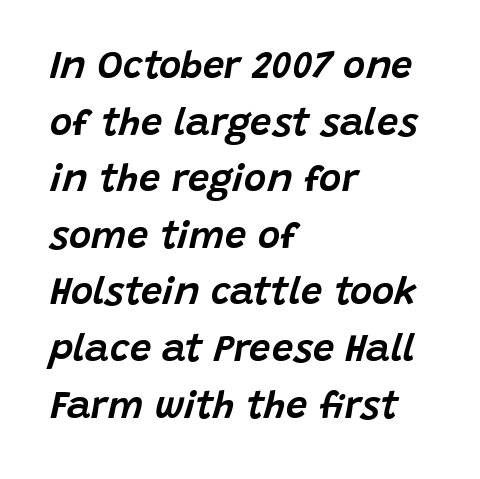
The image shows 38 px text type, italic (leaning right); set left-aligned, normal line spacing (1.49x), normal letter spacing, not underlined; low stroke contrast and a large x-height.
